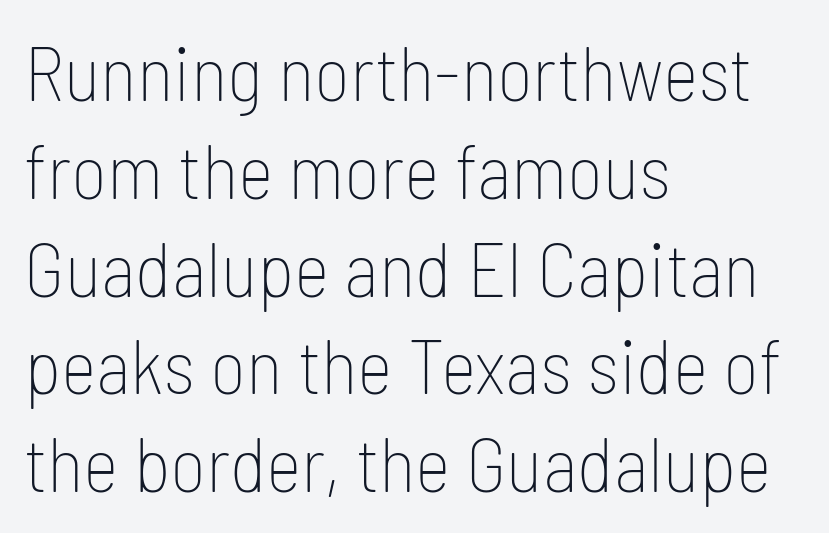
The image shows 77 px thin, condensed sans-serif type, upright; set left-aligned, normal line spacing (1.27x), normal letter spacing, not underlined; low stroke contrast and a medium x-height.
